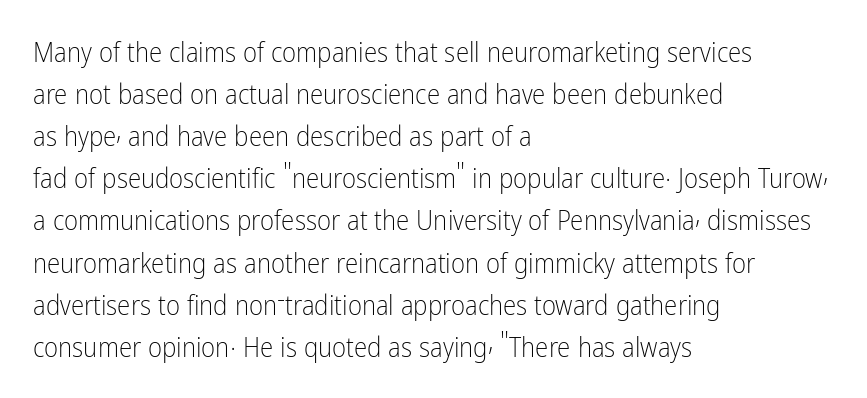
The image shows 27 px text type, upright; set left-aligned, normal line spacing (1.56x), normal letter spacing, not underlined.
